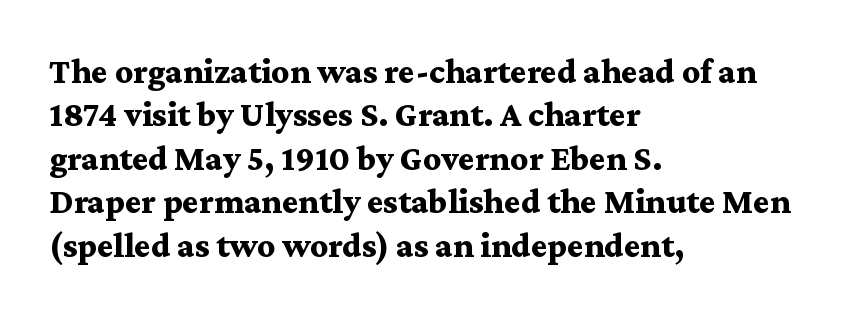
Q: Is the text bold? A: Yes.
Q: Is the text italic (slanted)? A: No, it is upright.
Q: Is the typeface a serif or a sans-serif typeface? A: Serif.
Q: Is the text underlined? A: No.
Q: How is the paragraph aligned? A: Left-aligned.
Q: Is the spacing between letters normal or unusually wide? A: Normal.
Q: Width (condensed, normal, or wide)? A: Wide.
Q: Stroke contrast? A: Medium.
Q: x-height? A: Medium.
Q: Monospaced? A: No.
